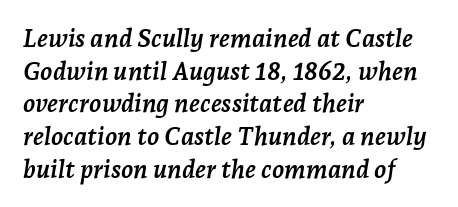
Q: Is the text bold? A: Yes.
Q: Is the text italic (slanted)? A: Yes, it leans right by about 7 degrees.
Q: Is the text underlined? A: No.
Q: How is the paragraph aligned? A: Left-aligned.
Q: Is the spacing between letters normal or unusually wide? A: Normal.
Q: Is the spacing between lines tight, normal or loose? A: Normal.
